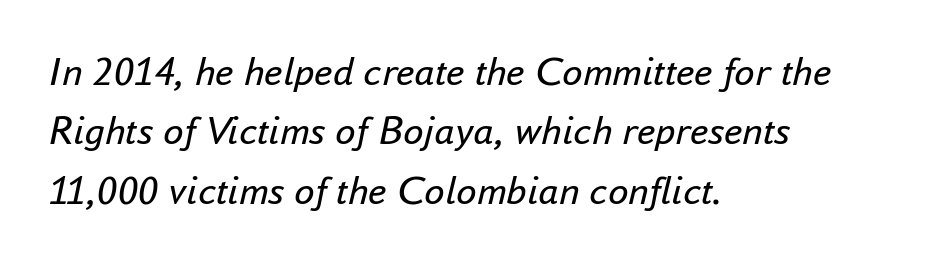
Q: Is the text bold? A: No.
Q: Is the text italic (slanted)? A: Yes, it leans right by about 16 degrees.
Q: Is the text underlined? A: No.
Q: How is the paragraph aligned? A: Left-aligned.
Q: Is the spacing between letters normal or unusually wide? A: Normal.
Q: Is the spacing between lines tight, normal or loose? A: Normal.
Q: Width (condensed, normal, or wide)? A: Normal.
Q: Stroke contrast? A: Low.
Q: x-height? A: Small.
Q: Monospaced? A: No.
